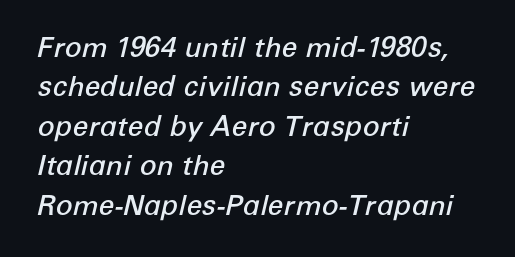
Q: Is the text bold? A: Semi-bold.
Q: Is the text italic (slanted)? A: Yes, it leans right by about 12 degrees.
Q: Is the text underlined? A: No.
Q: How is the paragraph aligned? A: Left-aligned.
Q: Is the spacing between letters normal or unusually wide? A: Normal.
Q: Is the spacing between lines tight, normal or loose? A: Normal.
Q: Width (condensed, normal, or wide)? A: Normal.
Q: Stroke contrast? A: Low.
Q: x-height? A: Medium.
Q: Monospaced? A: No.
